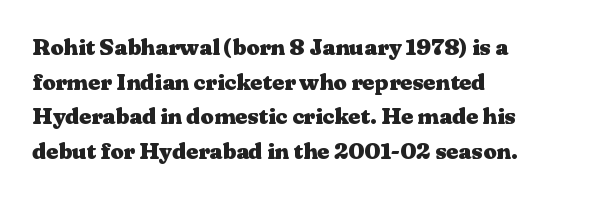
Q: Is the text bold? A: Yes.
Q: Is the text italic (slanted)? A: No, it is upright.
Q: Is the text underlined? A: No.
Q: How is the paragraph aligned? A: Left-aligned.
Q: Is the spacing between letters normal or unusually wide? A: Normal.
Q: Is the spacing between lines tight, normal or loose? A: Normal.
